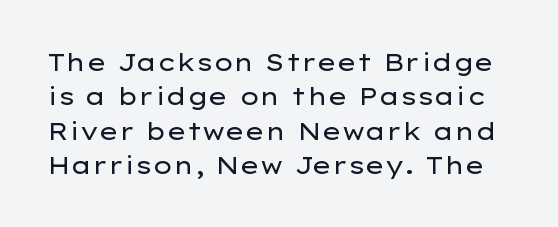
{"italic": "no", "bold": "no", "underline": "no", "line_spacing": "normal", "line_spacing_ratio": 1.43, "letter_spacing": "normal", "letter_spacing_em": 0.0, "glyph_px": 24}
